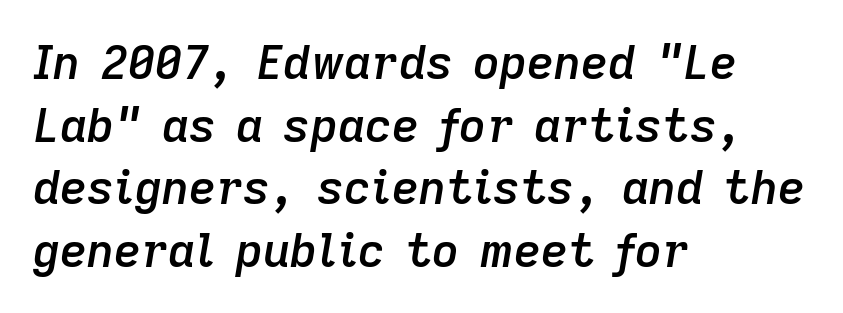
Standard letterfit; no display-style spreading of the glyphs. One-word summary of the alignment: left. The text carries the slant typical of an italic or oblique font. The face used here is a semibold: visibly heavier than regular, lighter than bold. Here the designer chose a conventional face with non-uniform glyph widths.
